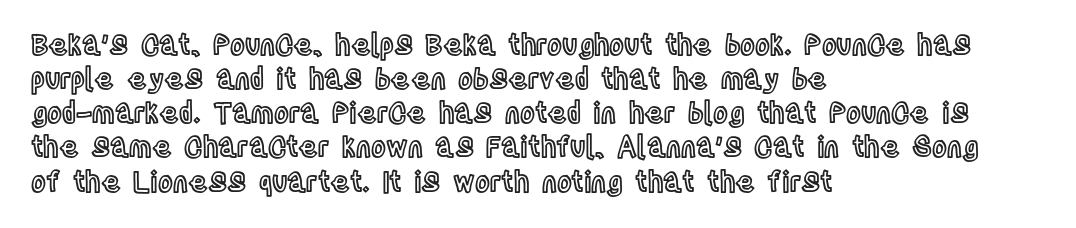
The setting favours the left margin, as ordinary paragraphs usually do. Lines of text with bare space underneath. You could not count columns in this text — the font is proportionally spaced. Students, note that the glyphs here touch the page at normal intervals. Rendered with straight, roman letterforms.
